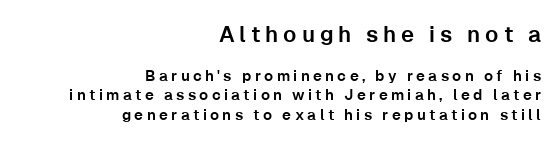
One glance says typical: line gaps are just what's usual. These two chunks differ in scale, with the top chunk taking the larger measure. Every row of glyphs terminates at an identical x-position on the right. The foot of each line stays bare and open. The type is letterspaced generously, with wide tracking.
